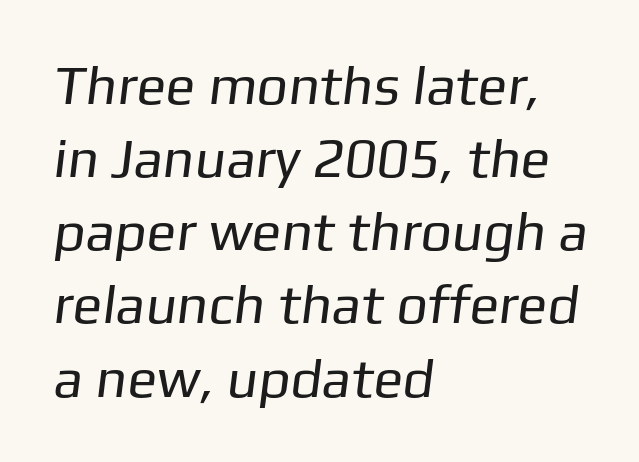
Think of a printed novel: that variable character pitch is what you see here. A clean baseline with only descenders dipping below it. The rag falls on the right side of this text block. There is no visible air inserted between adjacent glyphs. The face looks like a standard text weight, possibly lighter. The text was rendered using a sans face with plain stroke endings.
